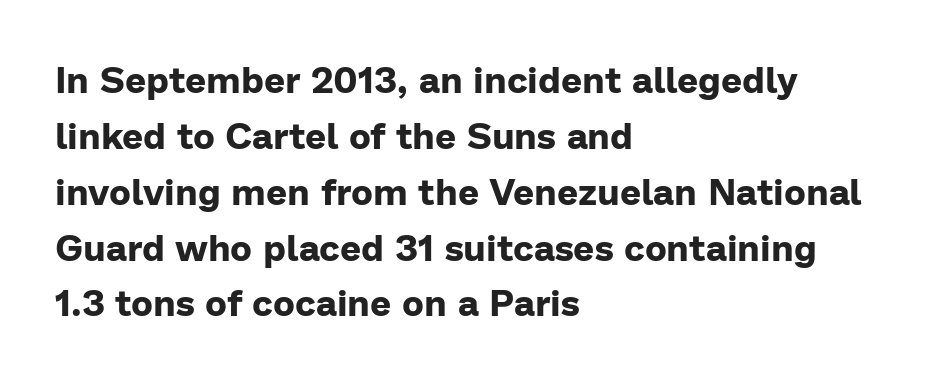
The image shows 37 px bold sans-serif type, upright; set left-aligned, normal line spacing (1.51x), normal letter spacing, not underlined; low stroke contrast and a medium x-height.
